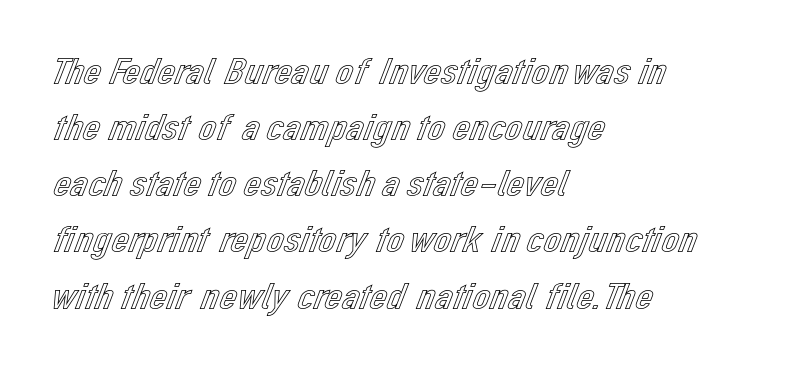
Q: Is the text italic (slanted)? A: Yes.
Q: Is the text underlined? A: No.
Q: How is the paragraph aligned? A: Left-aligned.
Q: Is the spacing between letters normal or unusually wide? A: Normal.
Q: Is the spacing between lines tight, normal or loose? A: Normal.
Q: Width (condensed, normal, or wide)? A: Normal.
Q: x-height? A: Medium.
Q: Monospaced? A: No.
